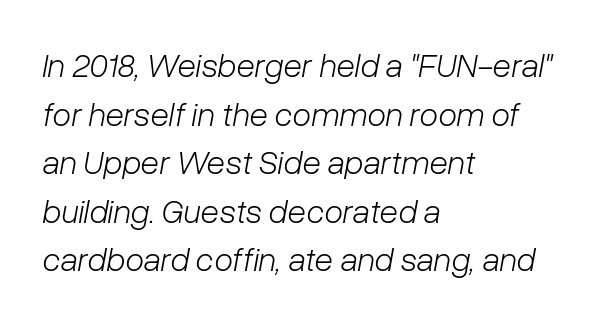
{"italic": "yes", "lean": "right", "slant_degrees": 10, "bold": "no", "weight": "light", "width": "normal", "stroke_contrast": "low", "x_height": "medium", "monospaced": "no", "underline": "no", "align": "left", "line_spacing": "normal", "line_spacing_ratio": 1.43, "letter_spacing": "normal", "letter_spacing_em": 0.0, "glyph_px": 34}
